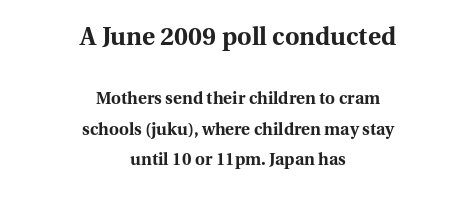
The image shows 25 px bold type, upright; set centered, line spacing 1.8x, normal letter spacing, not underlined; the first (top) block is 1.47x larger.
